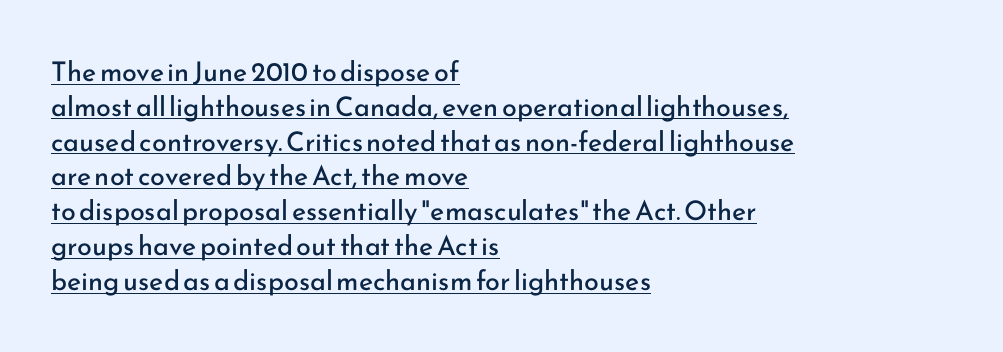
{"italic": "no", "bold": "no", "underline": "yes", "align": "left", "line_spacing": "normal", "line_spacing_ratio": 1.29, "letter_spacing": "normal", "letter_spacing_em": 0.0, "glyph_px": 27}
